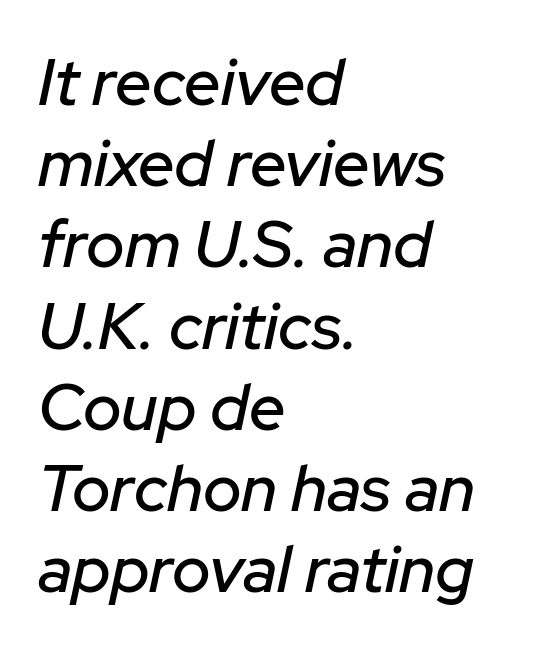
{"italic": "yes", "lean": "right", "slant_degrees": 12, "width": "normal", "stroke_contrast": "low", "x_height": "medium", "monospaced": "no", "underline": "no", "align": "left", "line_spacing": "normal", "line_spacing_ratio": 1.25, "letter_spacing": "normal", "letter_spacing_em": 0.0, "glyph_px": 65}
